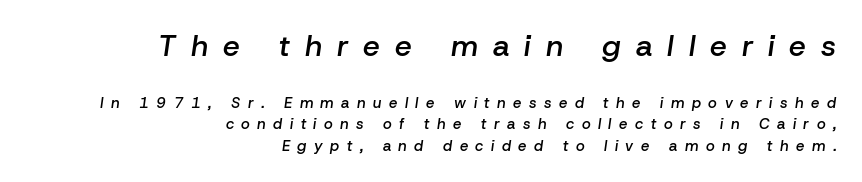
Descender tails drop into unmarked territory. All the whitespace from short lines collects on the left. Regarding leading, the lines here are spaced in the standard way. In terms of letterspacing, this is a distinctly airy, spread setting. This sample uses an oblique cut, with every glyph tilted off the vertical.
